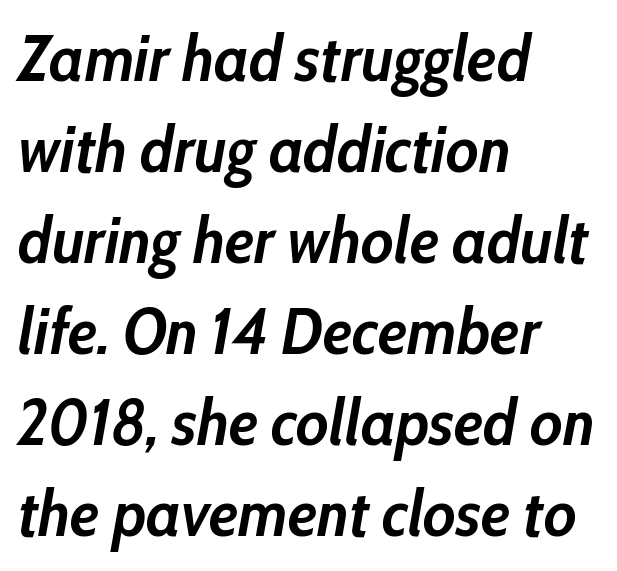
Chunky letters — that's bold for sure. Caption: multi-line text, flush left, ragged right. The passage shown is typed in a proportional face where columns would drift. The gap between lines stays unmarked. Tracking value appears to be zero — textbook default spacing. Baseline-to-baseline distance is the conventional proportion of letter height.
